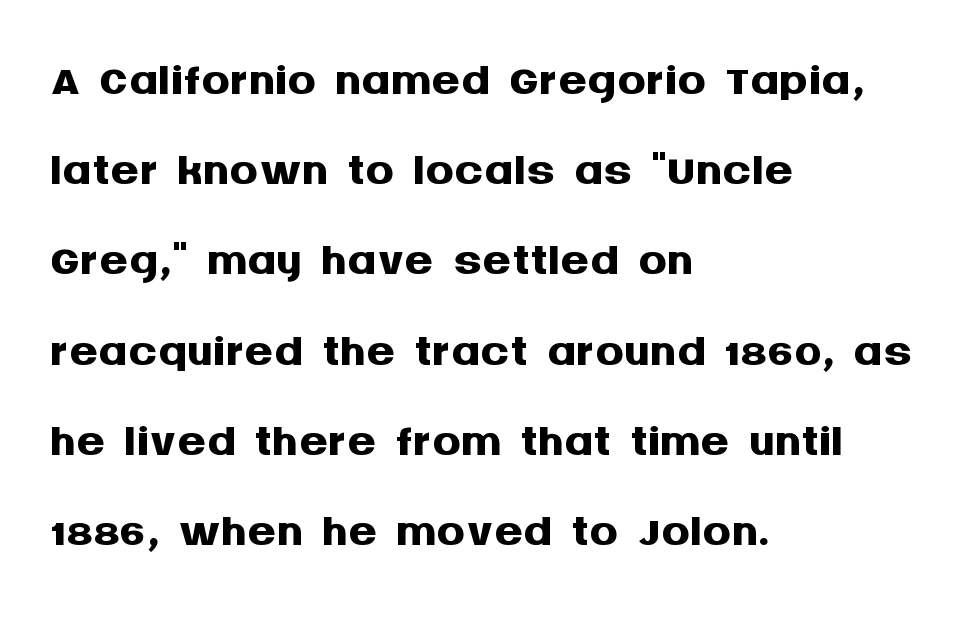
Q: Is the text bold? A: Yes.
Q: Is the text italic (slanted)? A: No, it is upright.
Q: Is the typeface a serif or a sans-serif typeface? A: Sans-serif.
Q: Is the text underlined? A: No.
Q: How is the paragraph aligned? A: Left-aligned.
Q: Is the spacing between letters normal or unusually wide? A: Normal.
Q: Is the spacing between lines tight, normal or loose? A: Normal.
Q: Width (condensed, normal, or wide)? A: Normal.
Q: Stroke contrast? A: Medium.
Q: x-height? A: Large.
Q: Monospaced? A: No.
